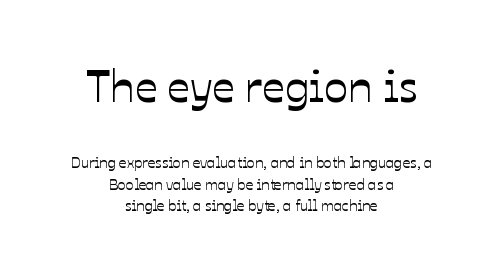
These lines keep a tight, regular rhythm from letter to letter. Lines of text with bare space underneath. Short and long lines alike share a common midpoint. Looks like regular typesetting: each glyph gets only the width it needs.
